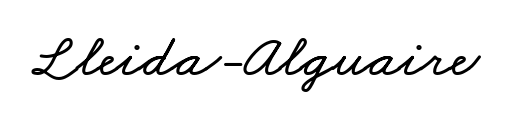
The rendering uses natural spacing where letterforms have individual widths. Short note: letters normally spaced. The zone under the glyphs is completely vacant.
